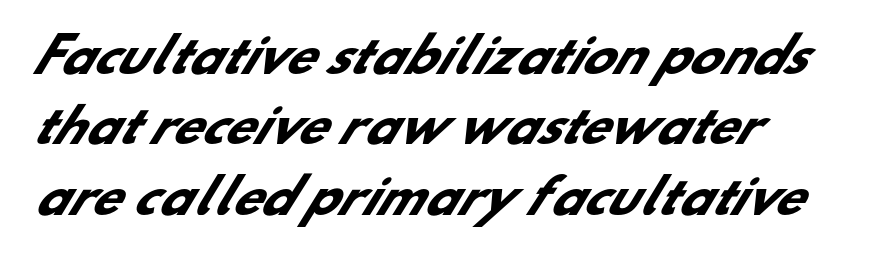
Q: Is the text bold? A: Yes.
Q: Is the typeface a serif or a sans-serif typeface? A: Sans-serif.
Q: Is the text underlined? A: No.
Q: How is the paragraph aligned? A: Left-aligned.
Q: Is the spacing between letters normal or unusually wide? A: Normal.
Q: Is the spacing between lines tight, normal or loose? A: Normal.
Q: Width (condensed, normal, or wide)? A: Normal.
Q: Stroke contrast? A: Low.
Q: x-height? A: Small.
Q: Monospaced? A: No.
